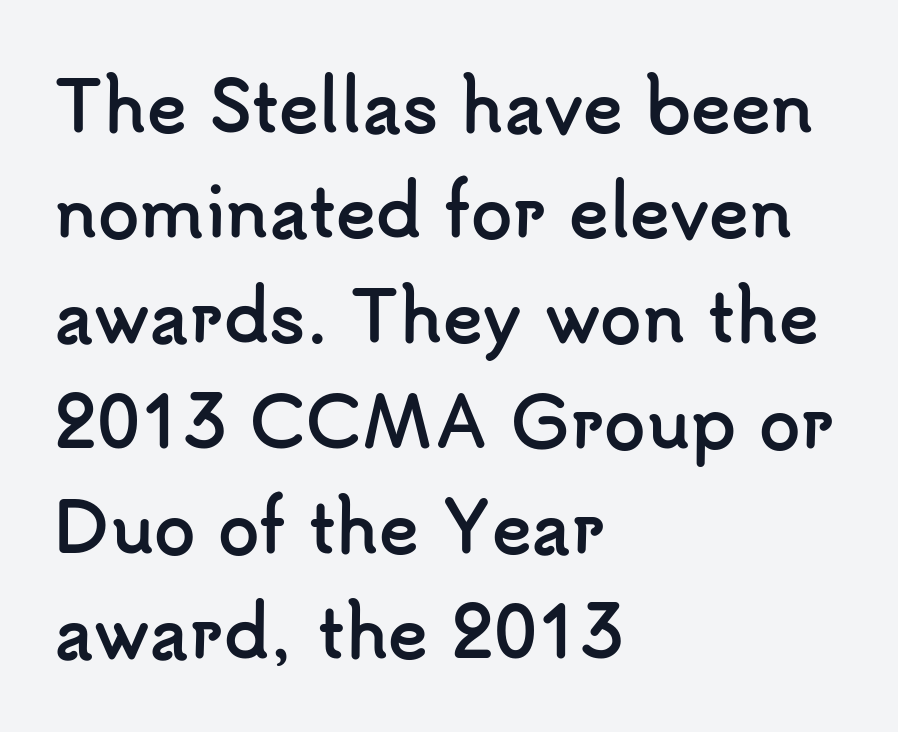
The image shows 67 px semibold sans-serif type, upright; set left-aligned, normal line spacing (1.57x), normal letter spacing, not underlined; low stroke contrast and a small x-height.
